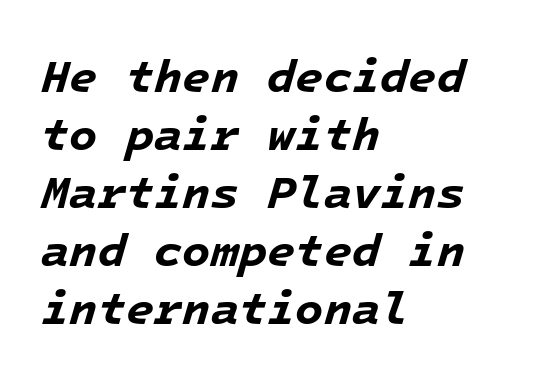
The foot of each line stays bare and open. Each glyph is drawn with heavy, bold strokes. The passage shown stacks its lines at a standard gap. Characters are canted at an angle relative to the baseline's perpendicular. Is this a fixed-width face? Yes — each glyph sits in an identical cell. This rendering leaves character spacing at its baseline value.
